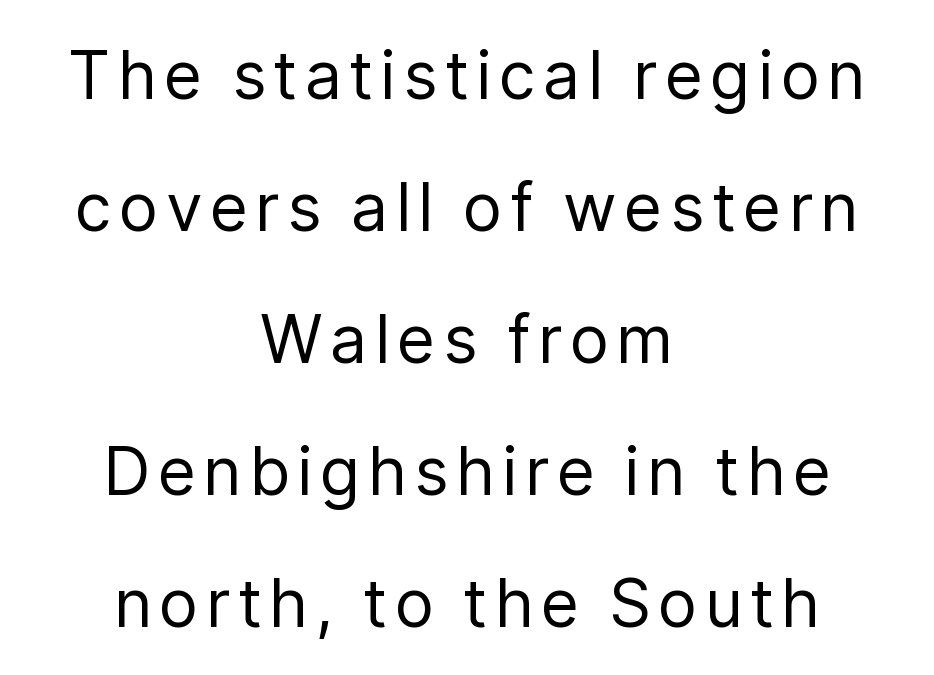
In terms of leading, this rendering errs on the spacious side. The strip under each line holds only bare page. Weight: in the light-to-regular range. I'd call this a sans setting — the letters go barefoot. Looks like regular typesetting: each glyph gets only the width it needs. If you folded the block vertically in half, each line would mirror itself in length.
